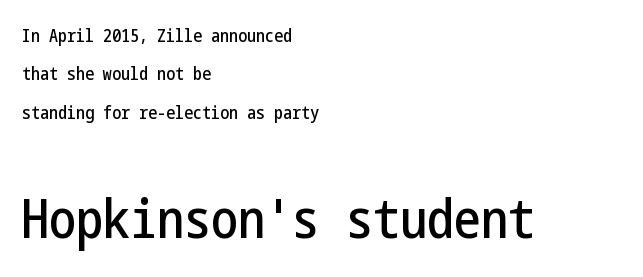
The image shows 54 px condensed sans-serif type, upright; set left-aligned, loose line spacing (2.13x), normal letter spacing, not underlined; the second (bottom) block is 3.0x larger; low stroke contrast and a medium x-height.
